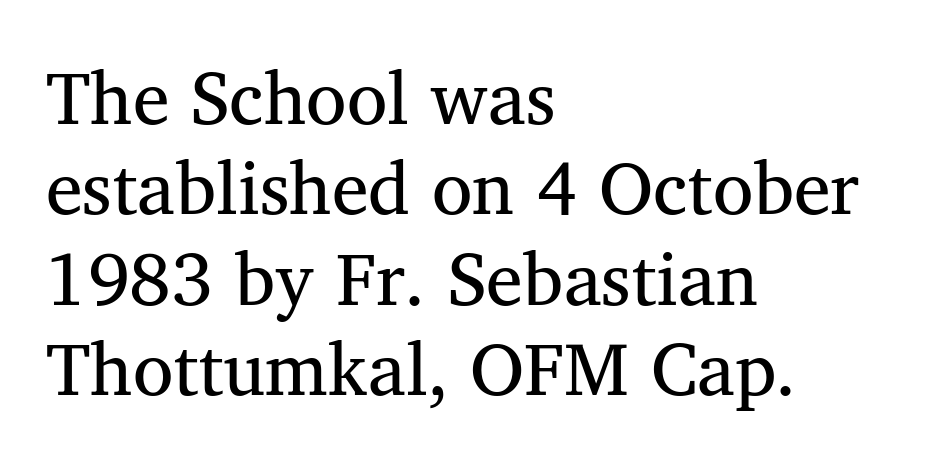
Q: Is the typeface a serif or a sans-serif typeface? A: Serif.
Q: Is the text underlined? A: No.
Q: How is the paragraph aligned? A: Left-aligned.
Q: Is the spacing between letters normal or unusually wide? A: Normal.
Q: Width (condensed, normal, or wide)? A: Normal.
Q: Stroke contrast? A: Medium.
Q: x-height? A: Medium.
Q: Monospaced? A: No.
